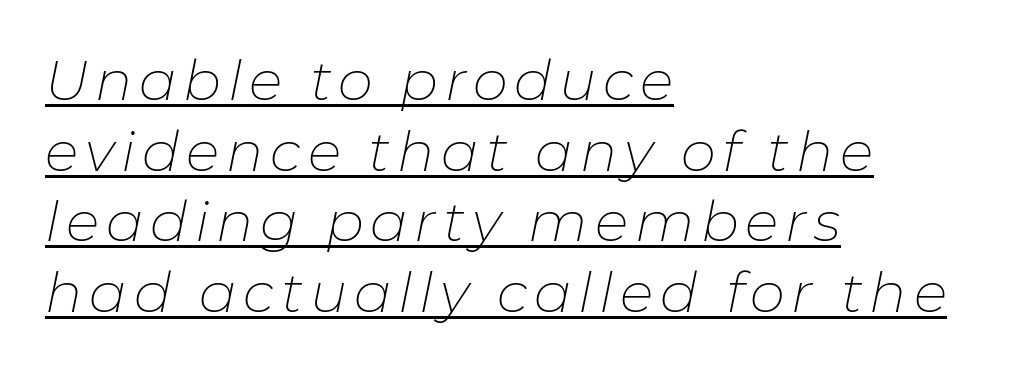
The image shows 56 px thin type, italic (leaning right); set left-aligned, normal line spacing (1.26x), underlined; low stroke contrast and a medium x-height.
